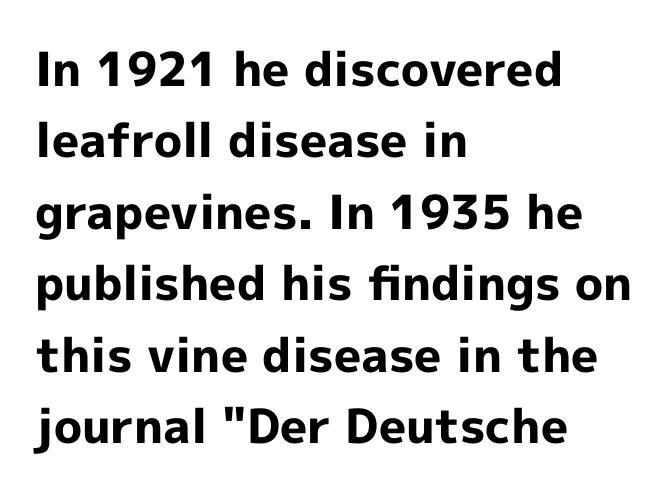
The image shows 47 px bold sans-serif type, upright; set left-aligned, normal line spacing (1.52x), normal letter spacing, not underlined; a medium x-height.
